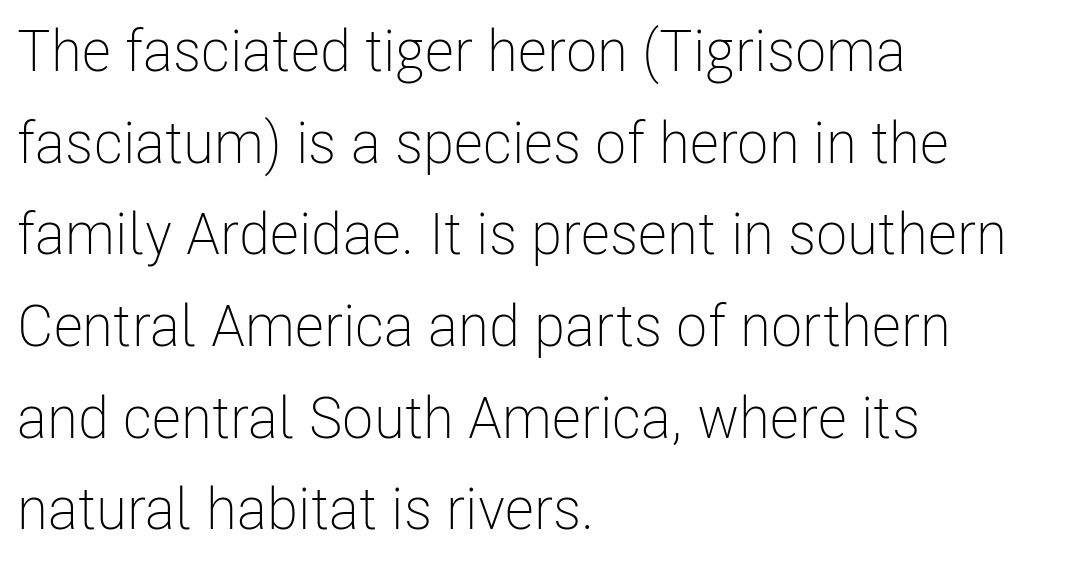
The image shows 58 px light, condensed sans-serif type, upright; set left-aligned, normal line spacing (1.58x), normal letter spacing, not underlined; low stroke contrast and a medium x-height.
